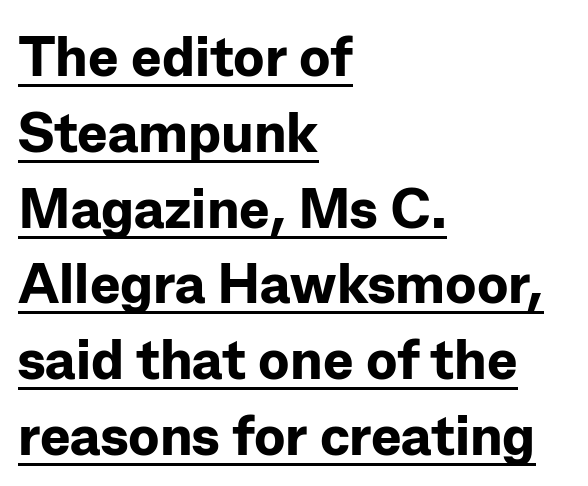
The image shows 57 px bold sans-serif type, upright; set left-aligned, normal line spacing (1.33x), normal letter spacing, underlined; low stroke contrast and a medium x-height.
